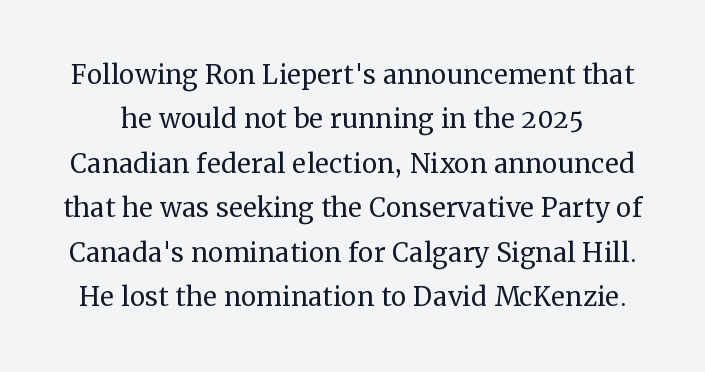
The image shows 35 px regular-weight serif type, upright; set normal line spacing (1.27x), normal letter spacing, not underlined; medium stroke contrast and a medium x-height.
